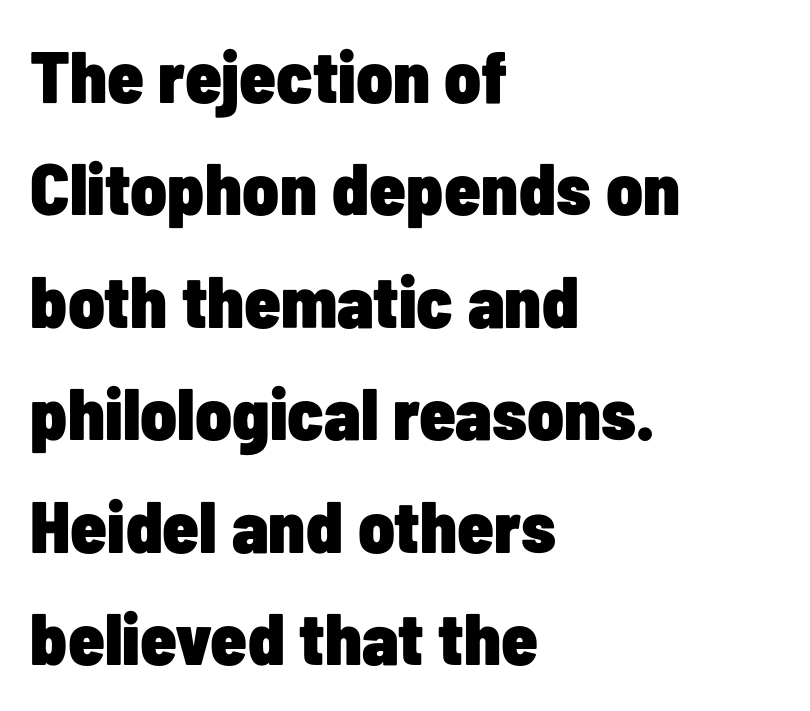
The image shows 73 px heavy, condensed sans-serif type, upright; set left-aligned, normal line spacing (1.54x), normal letter spacing, not underlined; low stroke contrast and a medium x-height.
